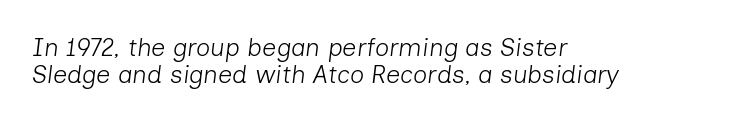
Q: Is the text bold? A: No.
Q: Is the text italic (slanted)? A: Yes, it leans right by about 7 degrees.
Q: Is the text underlined? A: No.
Q: How is the paragraph aligned? A: Left-aligned.
Q: Is the spacing between letters normal or unusually wide? A: Normal.
Q: Is the spacing between lines tight, normal or loose? A: Tight.
